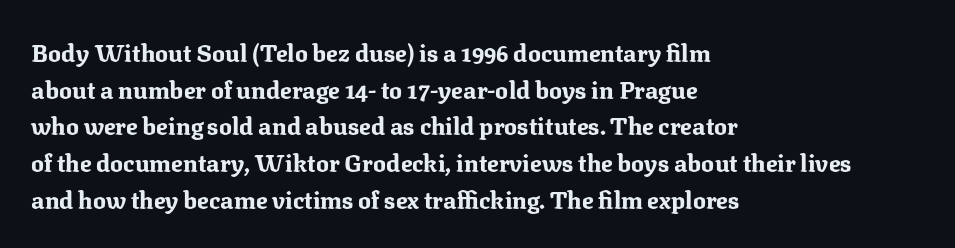
Q: Is the text bold? A: Yes.
Q: Is the text italic (slanted)? A: No, it is upright.
Q: Is the text underlined? A: No.
Q: How is the paragraph aligned? A: Left-aligned.
Q: Is the spacing between letters normal or unusually wide? A: Normal.
Q: Is the spacing between lines tight, normal or loose? A: Normal.
